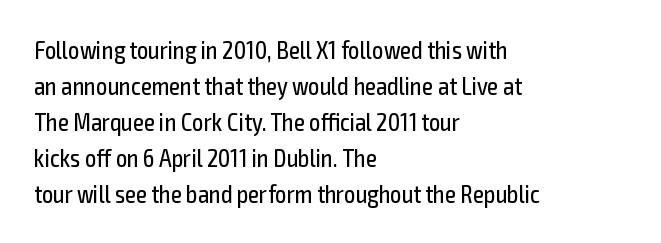
The rendering anchors every line to the left-hand side. Words appear dense and cohesive because spacing is normal. Does the leading feel generous? No, just average. A quiet, ordinary-to-light weight characterises the typeface.
